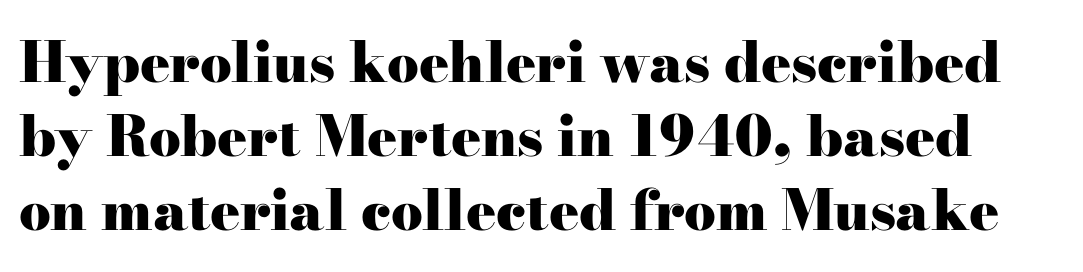
{"serif": "yes", "italic": "no", "bold": "yes", "weight": "heavy", "width": "wide", "stroke_contrast": "high", "x_height": "small", "monospaced": "no", "underline": "no", "line_spacing": "normal", "line_spacing_ratio": 1.32, "letter_spacing": "normal", "letter_spacing_em": 0.0, "glyph_px": 56}
